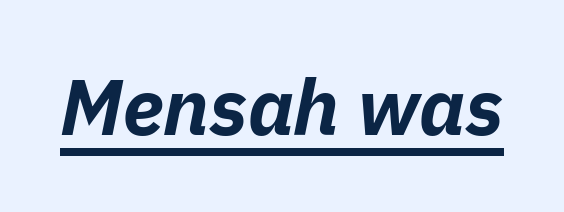
Q: Is the text bold? A: Yes.
Q: Is the text italic (slanted)? A: Yes, it leans right by about 11 degrees.
Q: Is the text underlined? A: Yes.
Q: Is the spacing between letters normal or unusually wide? A: Normal.
Q: Width (condensed, normal, or wide)? A: Normal.
Q: Stroke contrast? A: Low.
Q: x-height? A: Medium.
Q: Monospaced? A: No.
